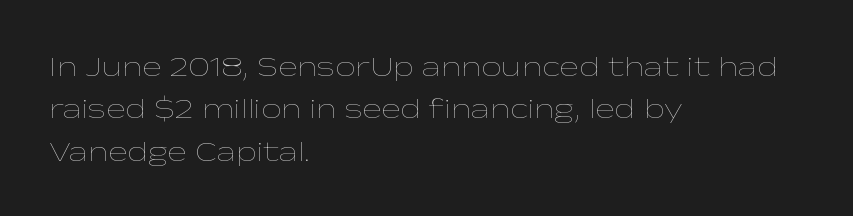
{"italic": "no", "bold": "no", "weight": "thin", "width": "wide", "stroke_contrast": "low", "x_height": "medium", "monospaced": "no", "underline": "no", "align": "left", "line_spacing": "normal", "line_spacing_ratio": 1.46, "letter_spacing": "normal", "letter_spacing_em": 0.0, "glyph_px": 29}
